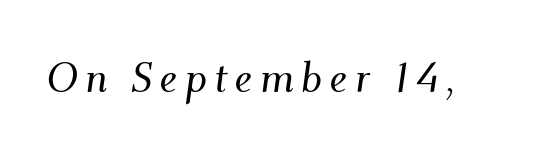
The image shows 41 px serif type, italic (leaning right); set not underlined; medium stroke contrast and a small x-height.
